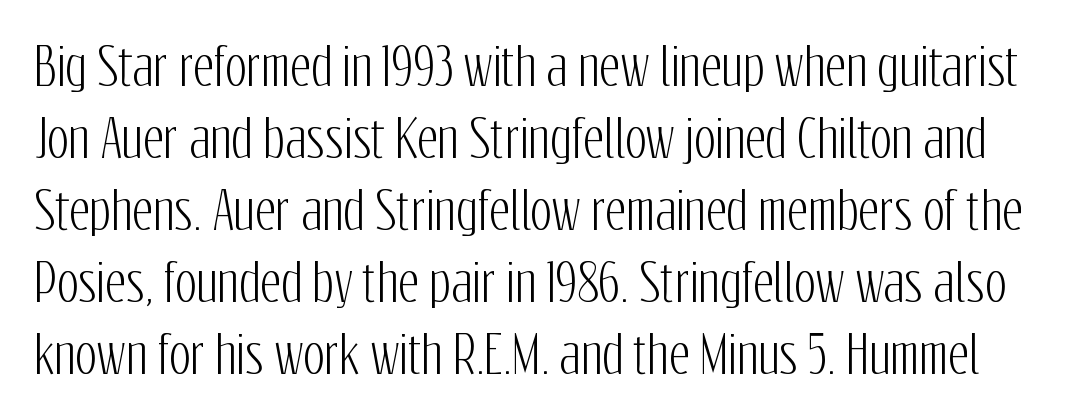
Q: Is the text italic (slanted)? A: No, it is upright.
Q: Is the typeface a serif or a sans-serif typeface? A: Sans-serif.
Q: Is the text underlined? A: No.
Q: Is the spacing between letters normal or unusually wide? A: Normal.
Q: Is the spacing between lines tight, normal or loose? A: Normal.
Q: Width (condensed, normal, or wide)? A: Condensed.
Q: Stroke contrast? A: Low.
Q: x-height? A: Medium.
Q: Monospaced? A: No.
